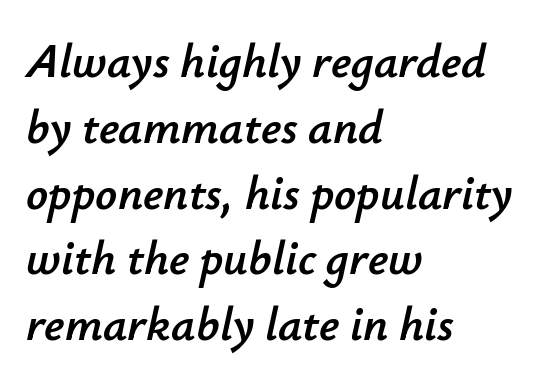
{"italic": "yes", "lean": "right", "slant_degrees": 12, "width": "normal", "stroke_contrast": "low", "x_height": "small", "monospaced": "no", "underline": "no", "align": "left", "line_spacing": "normal", "line_spacing_ratio": 1.37, "letter_spacing": "normal", "letter_spacing_em": 0.0, "glyph_px": 48}
